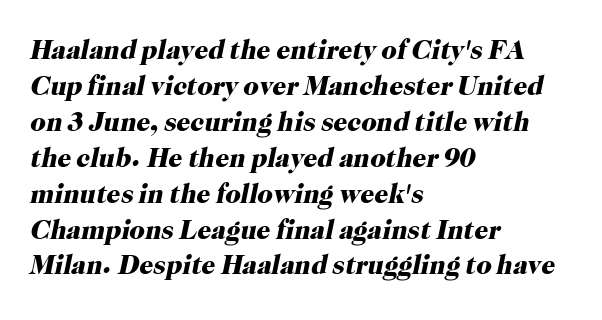
Compared with an ordinary text face, these strokes are far heavier — a full bold. You can tell it's italic because the verticals aren't actually vertical. Letter spacing: default. Descender tails drop into unmarked territory. The compositor pushed each line to the left boundary. Compared with typical paragraphs, the rows here are spaced about the same.
